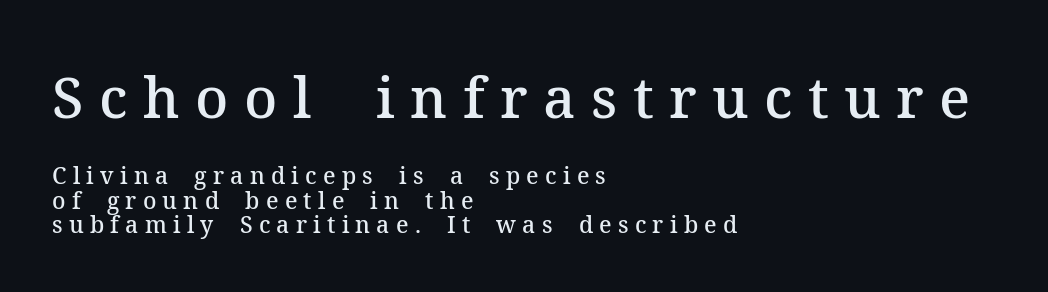
{"serif": "yes", "italic": "no", "bold": "semi", "weight": "semibold", "width": "normal", "stroke_contrast": "medium", "x_height": "medium", "monospaced": "no", "underline": "no", "align": "left", "line_spacing": "tight", "line_spacing_ratio": 1.05, "letter_spacing": "wide", "letter_spacing_em": 0.27, "larger_block": "first", "size_ratio": 2.48, "glyph_px": 57}
